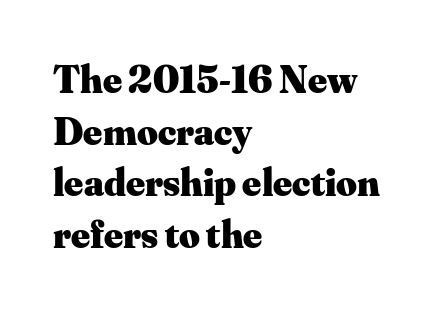
Q: Is the text bold? A: Yes.
Q: Is the text italic (slanted)? A: No, it is upright.
Q: Is the typeface a serif or a sans-serif typeface? A: Serif.
Q: Is the text underlined? A: No.
Q: How is the paragraph aligned? A: Left-aligned.
Q: Is the spacing between letters normal or unusually wide? A: Normal.
Q: Is the spacing between lines tight, normal or loose? A: Normal.
Q: Width (condensed, normal, or wide)? A: Normal.
Q: Stroke contrast? A: Medium.
Q: x-height? A: Small.
Q: Monospaced? A: No.
